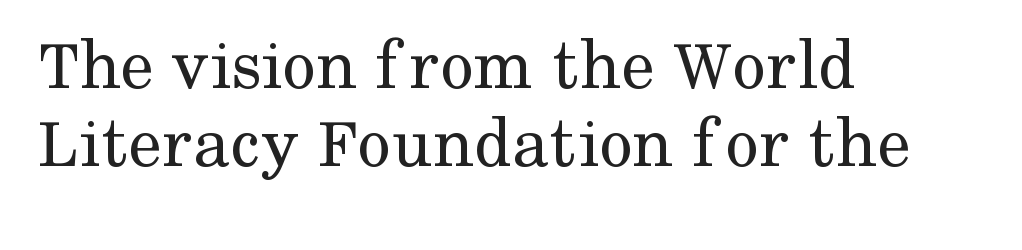
{"serif": "yes", "italic": "no", "bold": "no", "weight": "regular", "width": "normal", "stroke_contrast": "medium", "x_height": "medium", "monospaced": "no", "underline": "no", "align": "left", "line_spacing": "tight", "line_spacing_ratio": 1.05, "letter_spacing": "normal", "letter_spacing_em": 0.0, "glyph_px": 74}
